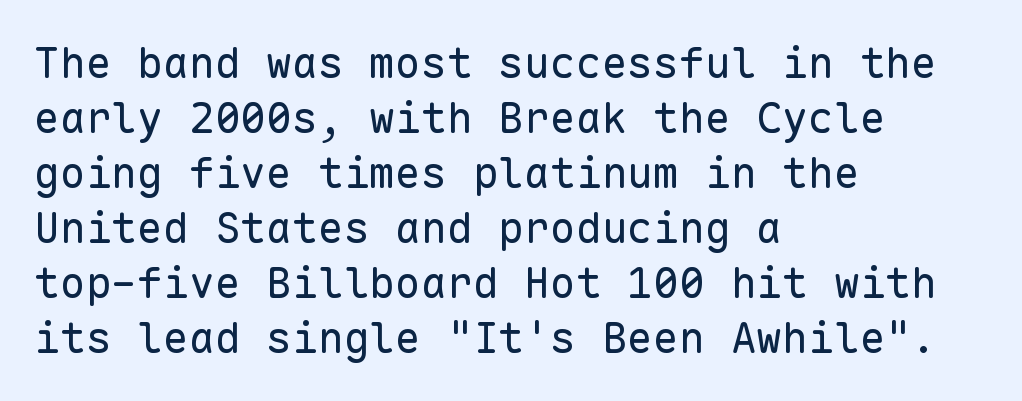
Between one letter and the next there's only the usual sliver of space. The rendering anchors every line to the left-hand side. This rendering employs a face without finishing strokes, i.e., a sans-serif. Note the uniform advance width — an 'i' takes as much space as an 'm'.
